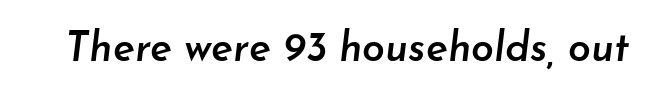
Looks like regular typesetting: each glyph gets only the width it needs. The horizontal fit of the characters is conventional and even. The axis of the letterforms is tilted away from vertical. What weight is shown? A semibold, between regular and bold. Descenders are the only things crossing below the line.
